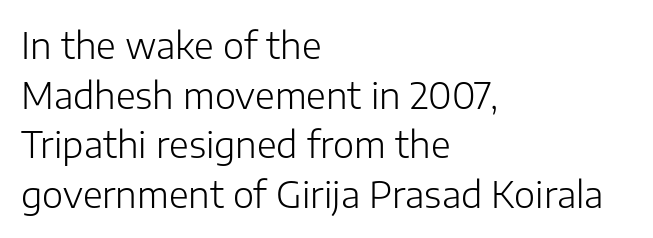
The image shows 36 px light sans-serif type, upright; set left-aligned, normal line spacing (1.38x), normal letter spacing, not underlined; low stroke contrast and a medium x-height.
